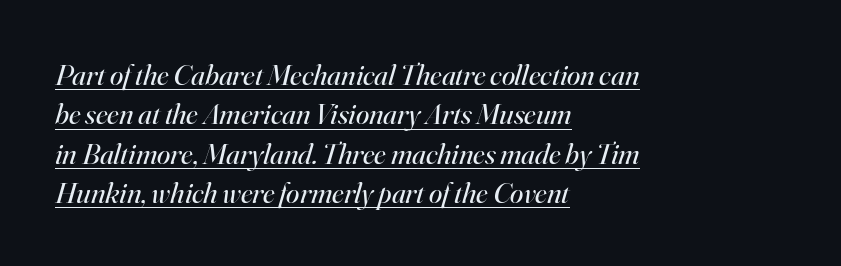
Each line of the rendering has a horizontal stroke beneath the glyphs. Does extra space separate the letters? No, they use regular spacing. Italic: yes, the glyphs are oblique. Honestly, the row spacing looks completely unremarkable.
